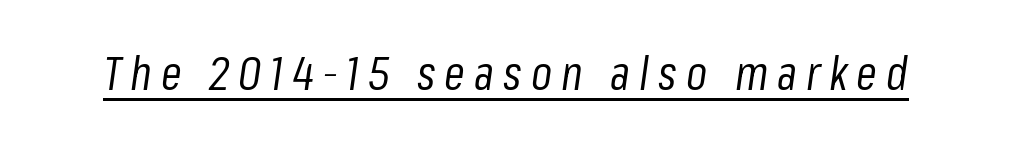
Q: Is the text bold? A: No.
Q: Is the text italic (slanted)? A: Yes, it leans right by about 8 degrees.
Q: Is the text underlined? A: Yes.
Q: Width (condensed, normal, or wide)? A: Condensed.
Q: Stroke contrast? A: Low.
Q: x-height? A: Medium.
Q: Monospaced? A: No.
